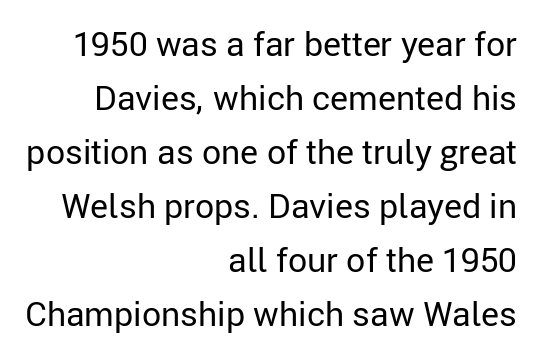
Here the designer chose a conventional face with non-uniform glyph widths. Characters remain perfectly vertical along every line. The typesetting does not lean heavy: it is not bold. The passage is arranged like a letterhead date or caption credit — flush right. The glyphs in this specimen are sans serif. The face used here is rendered with its standard letterfit.
